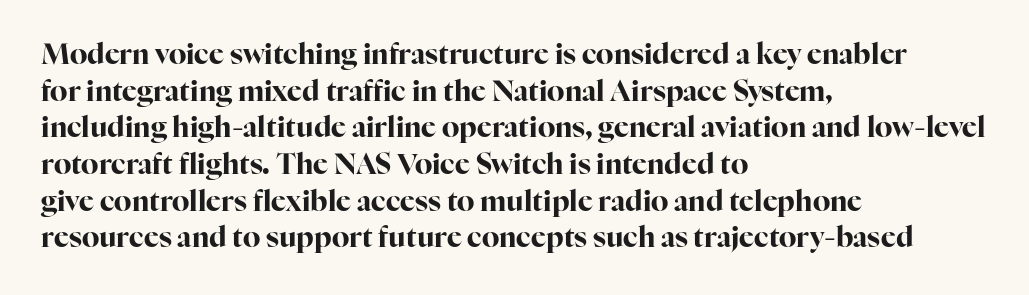
{"serif": "yes", "italic": "no", "bold": "yes", "weight": "bold", "width": "normal", "stroke_contrast": "high", "x_height": "medium", "monospaced": "no", "underline": "no", "align": "left", "line_spacing": "normal", "line_spacing_ratio": 1.31, "letter_spacing": "normal", "letter_spacing_em": 0.0, "glyph_px": 28}
